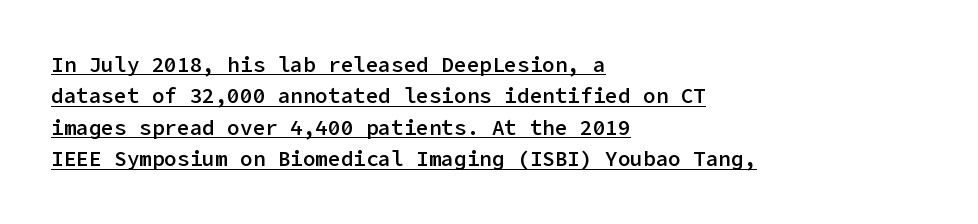
The image shows 21 px text type, upright; set left-aligned, normal line spacing (1.5x), normal letter spacing, underlined.
